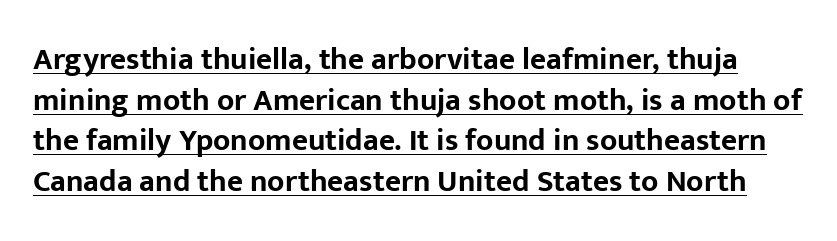
The image shows 31 px bold sans-serif type, upright; set normal line spacing (1.31x), normal letter spacing, underlined; low stroke contrast and a medium x-height.
